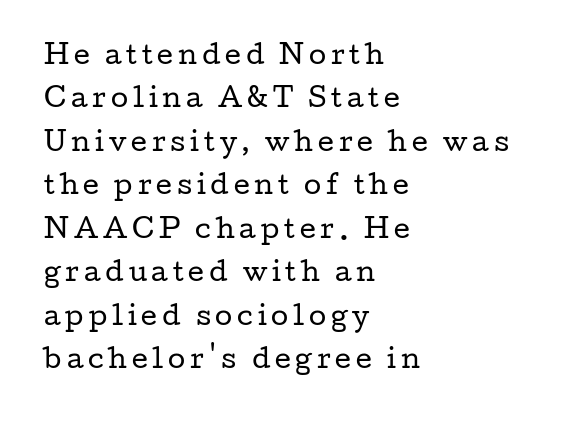
{"italic": "no", "bold": "no", "underline": "no", "align": "left", "line_spacing_ratio": 1.74, "glyph_px": 25}
